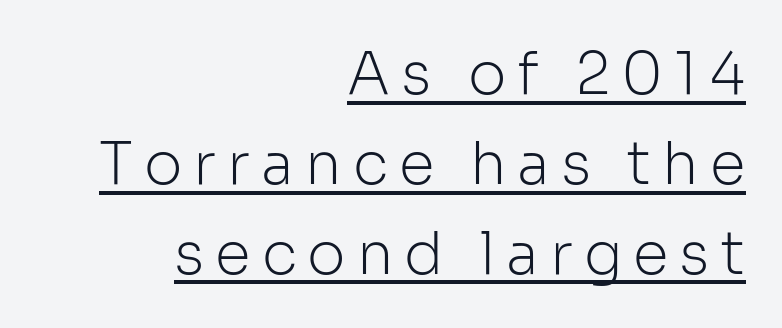
The image shows 58 px light sans-serif type, upright; set right-aligned, normal line spacing (1.55x), underlined; low stroke contrast and a medium x-height.
